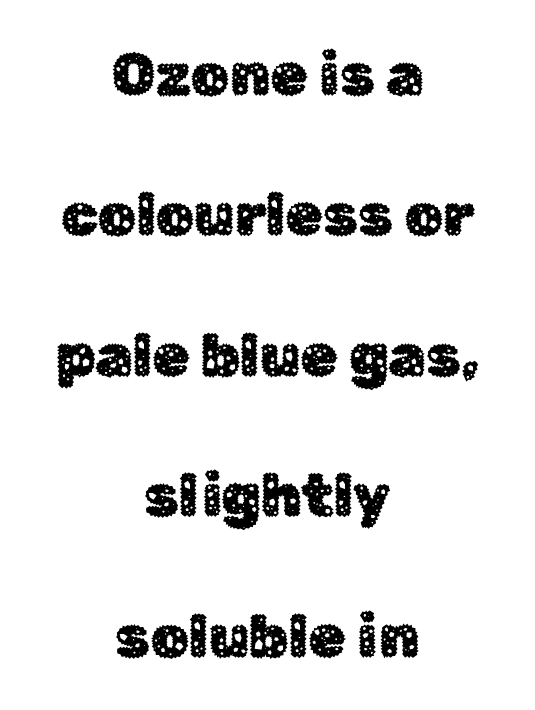
The image shows 60 px sans-serif type, upright; set centered, loose line spacing (2.34x), normal letter spacing, not underlined; low stroke contrast and a medium x-height.
